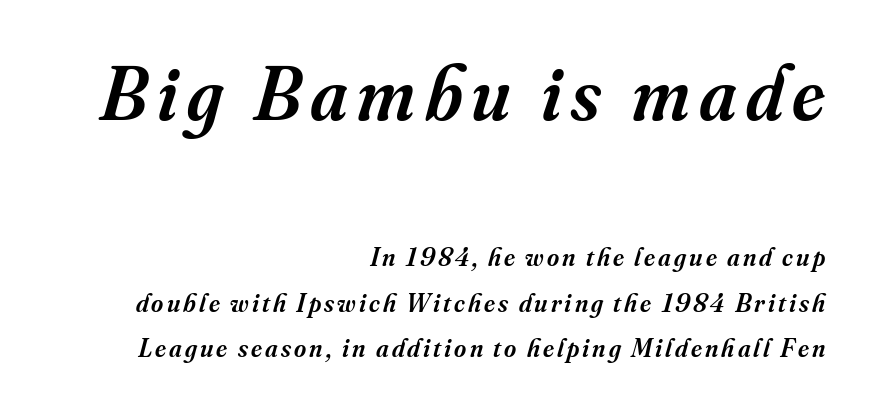
Q: Is the text bold? A: Semi-bold.
Q: Is the text italic (slanted)? A: Yes, it leans right by about 16 degrees.
Q: Is the typeface a serif or a sans-serif typeface? A: Serif.
Q: Is the text underlined? A: No.
Q: How is the paragraph aligned? A: Right-aligned.
Q: Which block of text is set in a larger size, the first (top) or the second (bottom)? A: The first (top) one.
Q: Width (condensed, normal, or wide)? A: Normal.
Q: Stroke contrast? A: Medium.
Q: x-height? A: Small.
Q: Monospaced? A: No.
